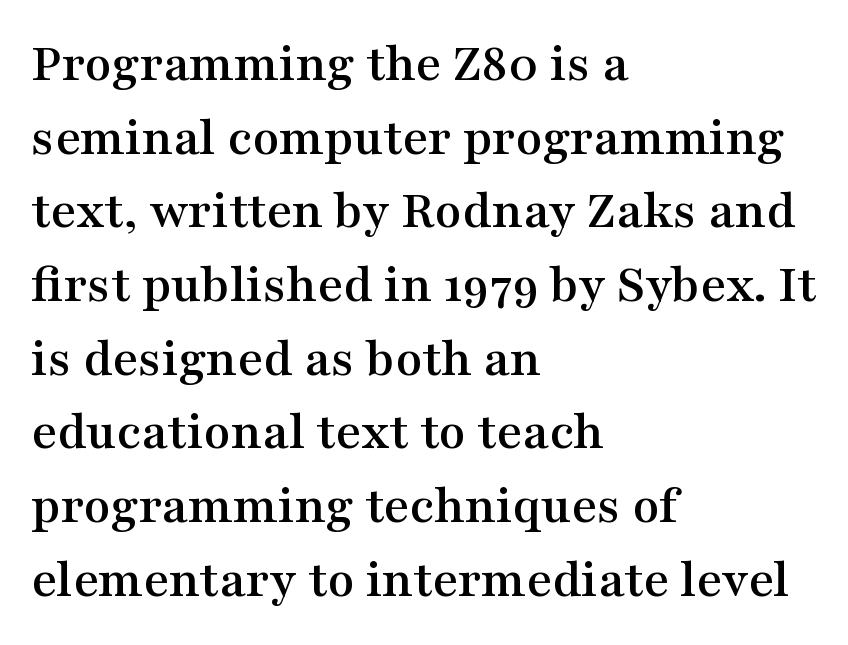
{"serif": "yes", "italic": "no", "width": "wide", "stroke_contrast": "medium", "x_height": "medium", "monospaced": "no", "underline": "no", "align": "left", "line_spacing": "normal", "line_spacing_ratio": 1.34, "letter_spacing": "normal", "letter_spacing_em": 0.0, "glyph_px": 55}
